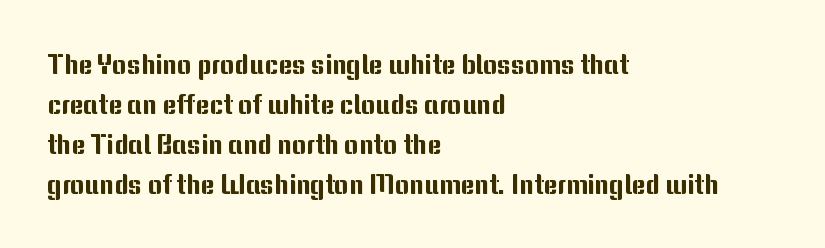
Q: Is the text italic (slanted)? A: No, it is upright.
Q: Is the text underlined? A: No.
Q: How is the paragraph aligned? A: Left-aligned.
Q: Is the spacing between letters normal or unusually wide? A: Normal.
Q: Is the spacing between lines tight, normal or loose? A: Normal.
